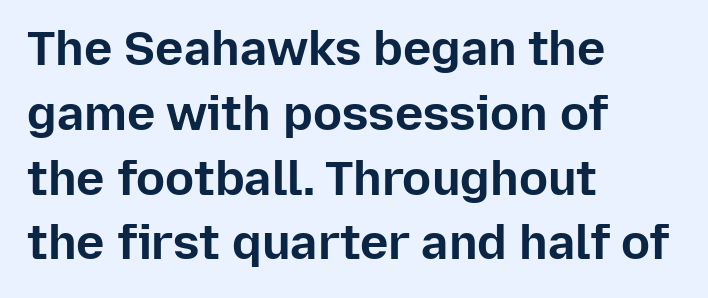
Spacing verdict: proportional, widths tailored to each character. I'd describe the lettering as bold — thick and assertive. Every character sits straight up, as roman type does. Descender tails drop into unmarked territory. Examine the stroke ends and you'll find no serifs.
